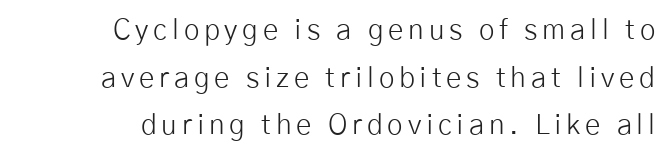
The image shows 28 px light sans-serif type, upright; set right-aligned, normal line spacing (1.7x), not underlined; low stroke contrast and a medium x-height.
